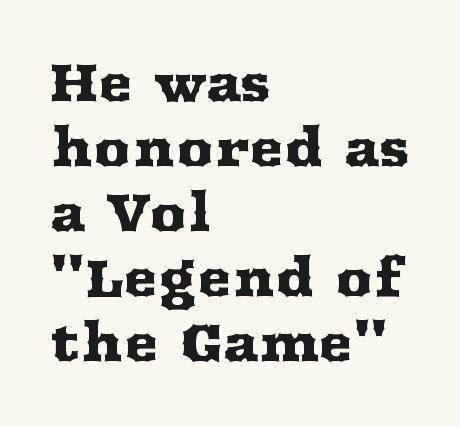
The image shows 52 px wide serif type, upright; set left-aligned, normal line spacing (1.25x), normal letter spacing, not underlined; medium stroke contrast and a medium x-height.
